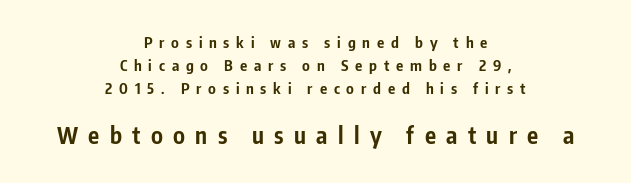
The image shows 23 px bold type, upright; set centered, normal line spacing (1.55x), unusually wide letter spacing (+0.45 em), not underlined; the second (bottom) block is 1.53x larger.
